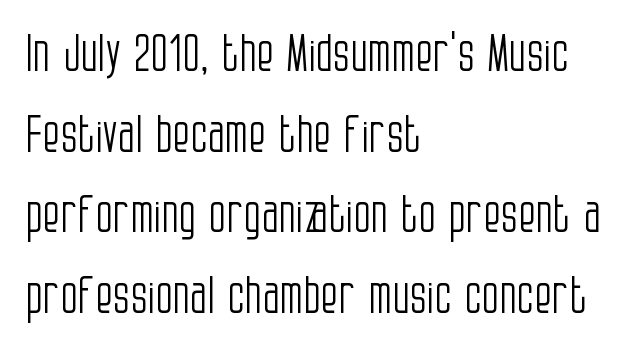
Q: Is the text bold? A: No.
Q: Is the text italic (slanted)? A: No, it is upright.
Q: Is the typeface a serif or a sans-serif typeface? A: Sans-serif.
Q: Is the text underlined? A: No.
Q: How is the paragraph aligned? A: Left-aligned.
Q: Is the spacing between letters normal or unusually wide? A: Normal.
Q: Is the spacing between lines tight, normal or loose? A: Normal.
Q: Width (condensed, normal, or wide)? A: Condensed.
Q: Stroke contrast? A: Low.
Q: x-height? A: Large.
Q: Monospaced? A: No.
